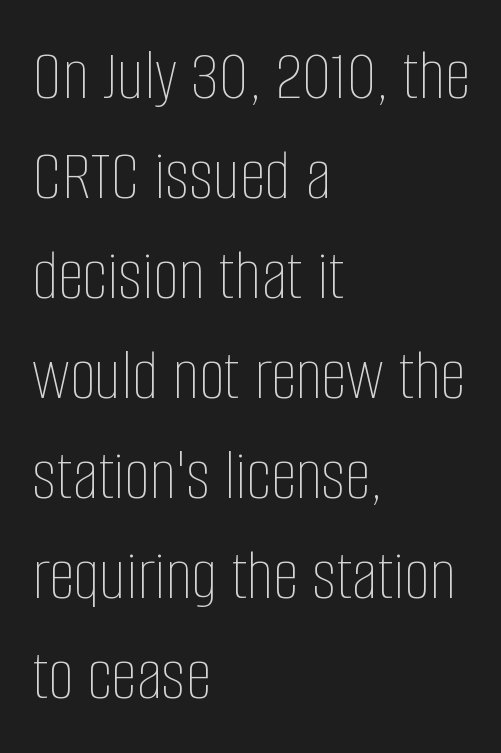
The image shows 73 px thin, condensed type, upright; set left-aligned, normal line spacing (1.37x), normal letter spacing, not underlined; low stroke contrast and a large x-height.
